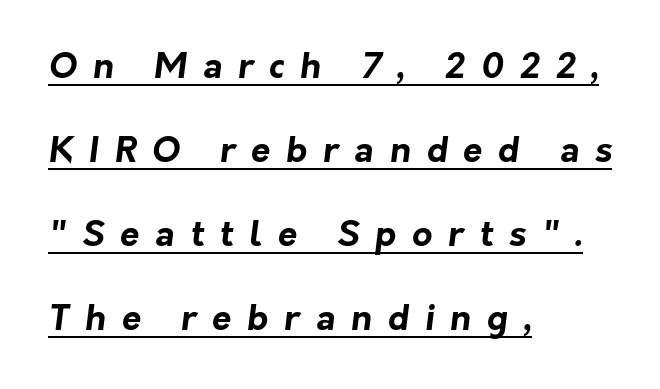
{"serif": "no", "bold": "yes", "weight": "bold", "width": "normal", "stroke_contrast": "low", "x_height": "medium", "monospaced": "no", "underline": "yes", "align": "left", "line_spacing": "loose", "line_spacing_ratio": 2.4, "letter_spacing": "wide", "letter_spacing_em": 0.45, "glyph_px": 35}
